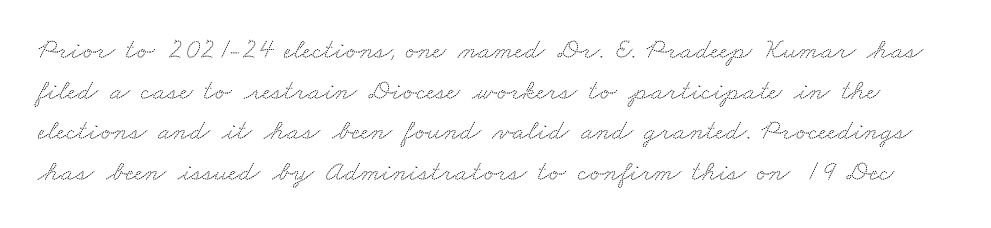
The passage shown is typed in a proportional face where columns would drift. Each row of text sits above clean, open space. Vertical spacing — default. There is no visible air inserted between adjacent glyphs.
